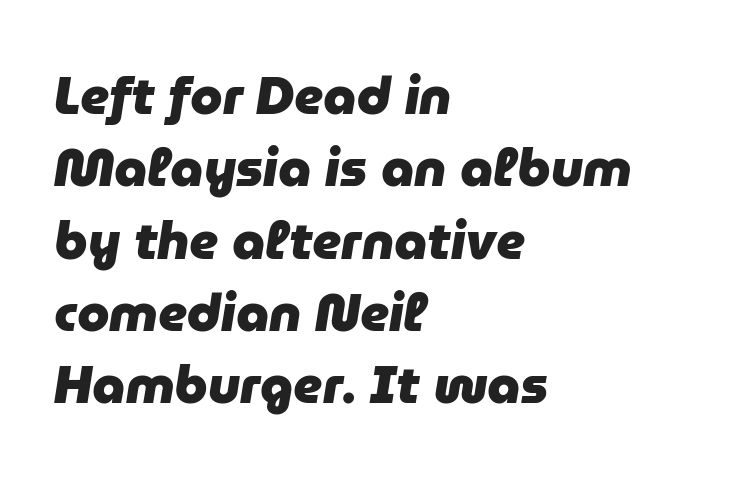
{"italic": "yes", "lean": "right", "slant_degrees": 9, "bold": "yes", "weight": "heavy", "width": "normal", "stroke_contrast": "low", "x_height": "medium", "monospaced": "no", "underline": "no", "align": "left", "line_spacing": "normal", "line_spacing_ratio": 1.39, "letter_spacing": "normal", "letter_spacing_em": 0.0, "glyph_px": 52}
